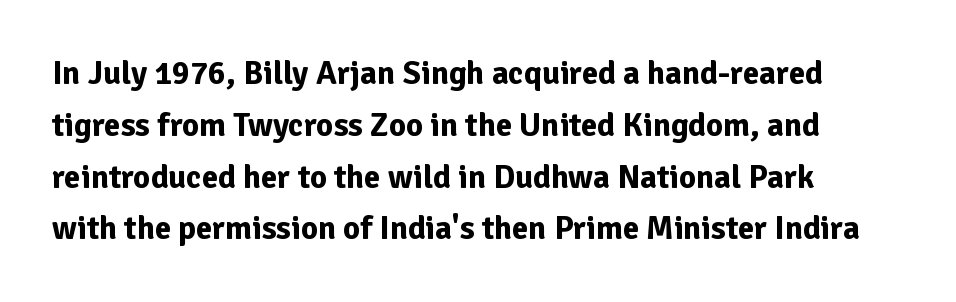
Q: Is the text bold? A: Yes.
Q: Is the text italic (slanted)? A: No, it is upright.
Q: Is the typeface a serif or a sans-serif typeface? A: Sans-serif.
Q: Is the text underlined? A: No.
Q: How is the paragraph aligned? A: Left-aligned.
Q: Is the spacing between letters normal or unusually wide? A: Normal.
Q: Is the spacing between lines tight, normal or loose? A: Normal.
Q: Width (condensed, normal, or wide)? A: Normal.
Q: Stroke contrast? A: Low.
Q: x-height? A: Medium.
Q: Monospaced? A: No.
